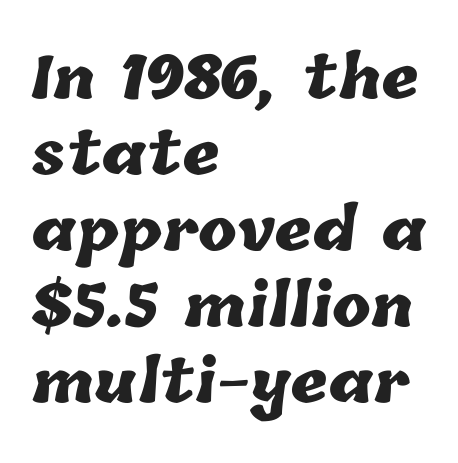
{"bold": "yes", "weight": "heavy", "width": "normal", "stroke_contrast": "low", "x_height": "medium", "monospaced": "no", "underline": "no", "align": "left", "line_spacing": "normal", "line_spacing_ratio": 1.31, "letter_spacing": "normal", "letter_spacing_em": 0.0, "glyph_px": 58}
